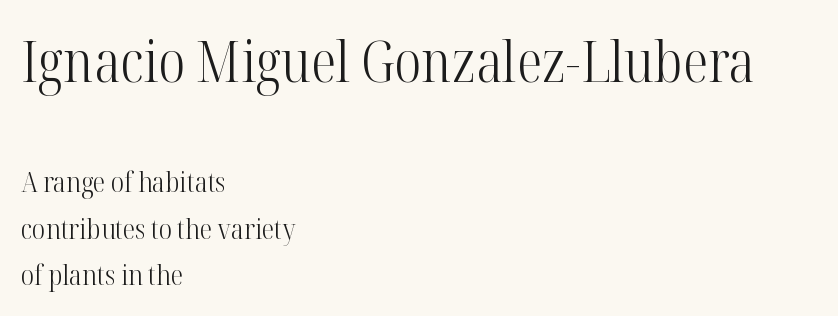
A normal amount of white space separates one row of letters from the next. The letters sit at their default tracking, neither squeezed nor spread. The designer went with a serif here, giving each stem small feet. Looks like regular typesetting: each glyph gets only the width it needs.
